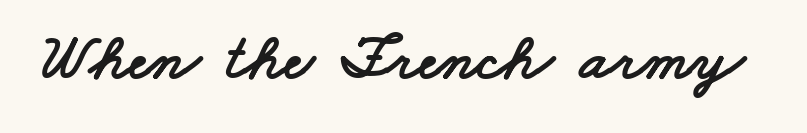
{"serif": "no", "width": "wide", "stroke_contrast": "low", "x_height": "small", "monospaced": "no", "underline": "no", "letter_spacing": "normal", "letter_spacing_em": 0.0, "glyph_px": 66}
